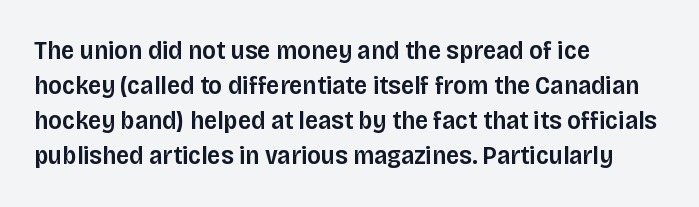
Q: Is the text bold? A: Semi-bold.
Q: Is the text italic (slanted)? A: No, it is upright.
Q: Is the text underlined? A: No.
Q: How is the paragraph aligned? A: Left-aligned.
Q: Is the spacing between letters normal or unusually wide? A: Normal.
Q: Is the spacing between lines tight, normal or loose? A: Normal.
